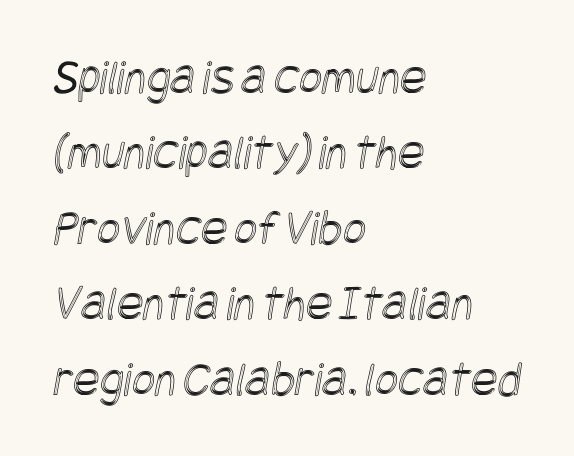
Q: Is the text underlined? A: No.
Q: How is the paragraph aligned? A: Left-aligned.
Q: Is the spacing between letters normal or unusually wide? A: Normal.
Q: Is the spacing between lines tight, normal or loose? A: Normal.
Q: Width (condensed, normal, or wide)? A: Condensed.
Q: x-height? A: Large.
